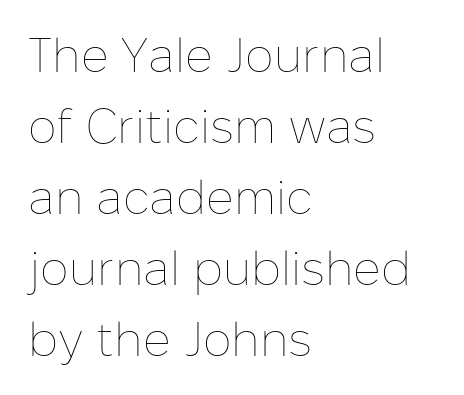
Q: Is the text bold? A: No.
Q: Is the text italic (slanted)? A: No, it is upright.
Q: Is the text underlined? A: No.
Q: How is the paragraph aligned? A: Left-aligned.
Q: Is the spacing between letters normal or unusually wide? A: Normal.
Q: Is the spacing between lines tight, normal or loose? A: Normal.
Q: Width (condensed, normal, or wide)? A: Normal.
Q: Stroke contrast? A: Low.
Q: x-height? A: Medium.
Q: Monospaced? A: No.
